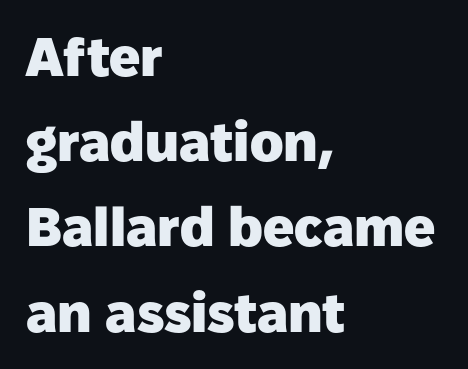
{"serif": "no", "italic": "no", "bold": "yes", "weight": "heavy", "width": "normal", "stroke_contrast": "low", "x_height": "medium", "monospaced": "no", "underline": "no", "align": "left", "line_spacing": "normal", "line_spacing_ratio": 1.55, "letter_spacing": "normal", "letter_spacing_em": 0.0, "glyph_px": 55}
